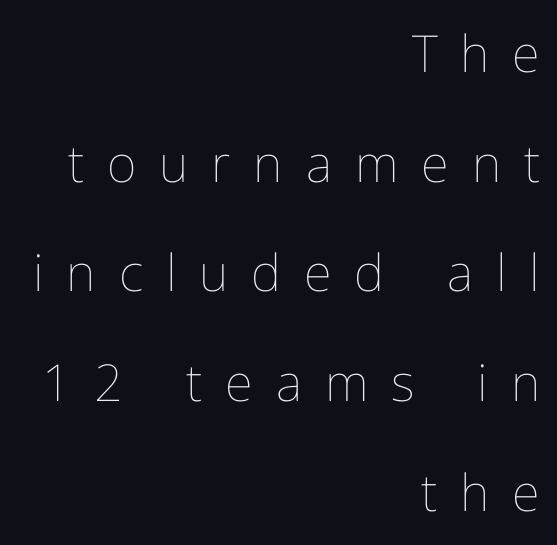
This sample uses an upright cut, with every glyph sitting square on the baseline. The rag falls on the left side of this text block. Each word looks stretched out because of the extra space between its letters. Character widths vary here, with narrow letters taking less room than wide ones. Rule under the text: the space is simply empty. Is the type heavy? It reads as light-to-regular instead.
